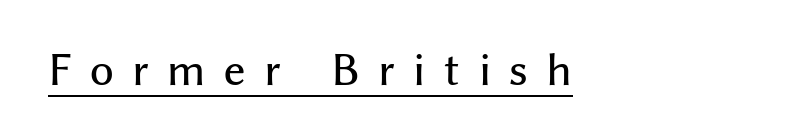
Q: Is the text italic (slanted)? A: No, it is upright.
Q: Is the typeface a serif or a sans-serif typeface? A: Sans-serif.
Q: Is the text underlined? A: Yes.
Q: How is the paragraph aligned? A: Left-aligned.
Q: Is the spacing between letters normal or unusually wide? A: Unusually wide.
Q: Width (condensed, normal, or wide)? A: Normal.
Q: Stroke contrast? A: Medium.
Q: x-height? A: Medium.
Q: Monospaced? A: No.
